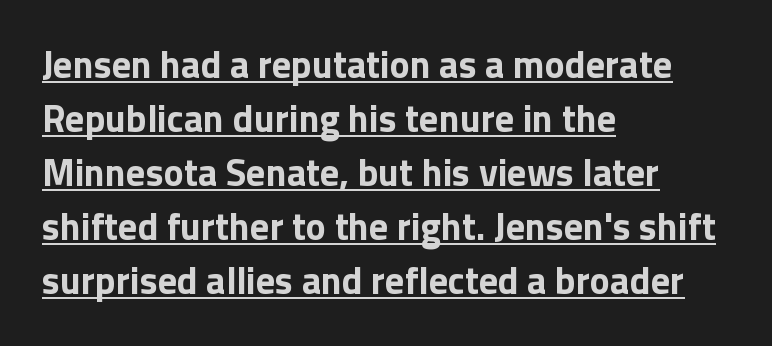
Q: Is the text bold? A: Yes.
Q: Is the text italic (slanted)? A: No, it is upright.
Q: Is the typeface a serif or a sans-serif typeface? A: Sans-serif.
Q: Is the text underlined? A: Yes.
Q: How is the paragraph aligned? A: Left-aligned.
Q: Is the spacing between letters normal or unusually wide? A: Normal.
Q: Is the spacing between lines tight, normal or loose? A: Normal.
Q: Width (condensed, normal, or wide)? A: Normal.
Q: Stroke contrast? A: Low.
Q: x-height? A: Medium.
Q: Monospaced? A: No.
